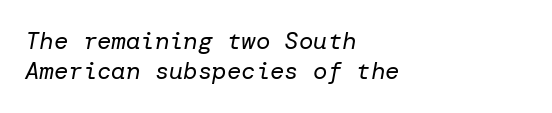
Q: Is the text bold? A: No.
Q: Is the text italic (slanted)? A: Yes, it leans right by about 10 degrees.
Q: Is the text underlined? A: No.
Q: How is the paragraph aligned? A: Left-aligned.
Q: Is the spacing between letters normal or unusually wide? A: Normal.
Q: Is the spacing between lines tight, normal or loose? A: Normal.
